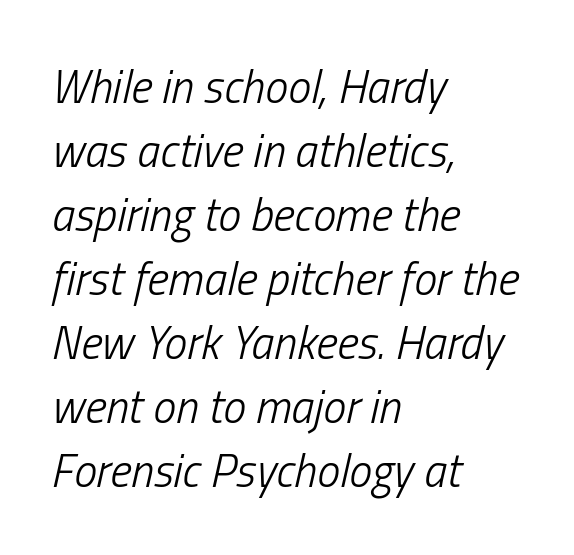
The image shows 46 px light, condensed type, italic (leaning right); set left-aligned, normal line spacing (1.39x), normal letter spacing, not underlined; low stroke contrast and a medium x-height.
